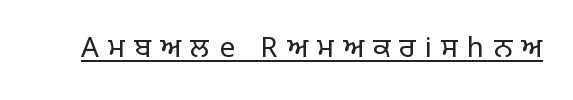
{"serif": "no", "italic": "no", "bold": "no", "weight": "regular", "width": "normal", "stroke_contrast": "low", "x_height": "large", "monospaced": "no", "underline": "yes", "letter_spacing": "wide", "letter_spacing_em": 0.33, "glyph_px": 28}
